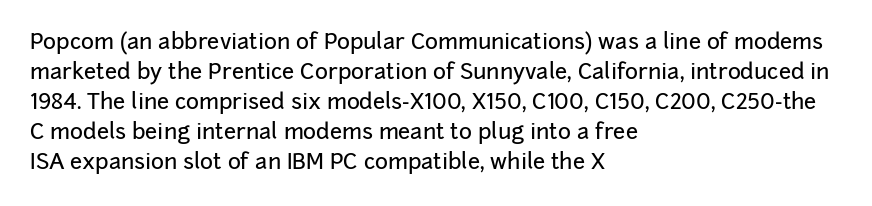
Q: Is the text italic (slanted)? A: No, it is upright.
Q: Is the text underlined? A: No.
Q: How is the paragraph aligned? A: Left-aligned.
Q: Is the spacing between letters normal or unusually wide? A: Normal.
Q: Is the spacing between lines tight, normal or loose? A: Normal.
